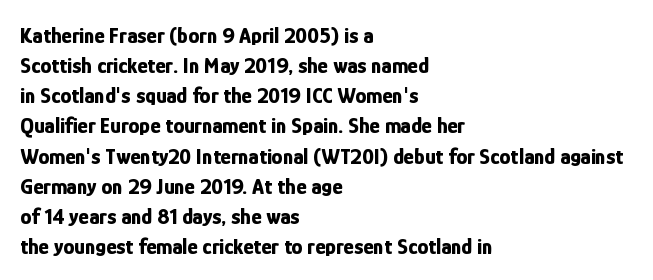
The image shows 22 px bold type, upright; set left-aligned, normal line spacing (1.37x), normal letter spacing, not underlined.
